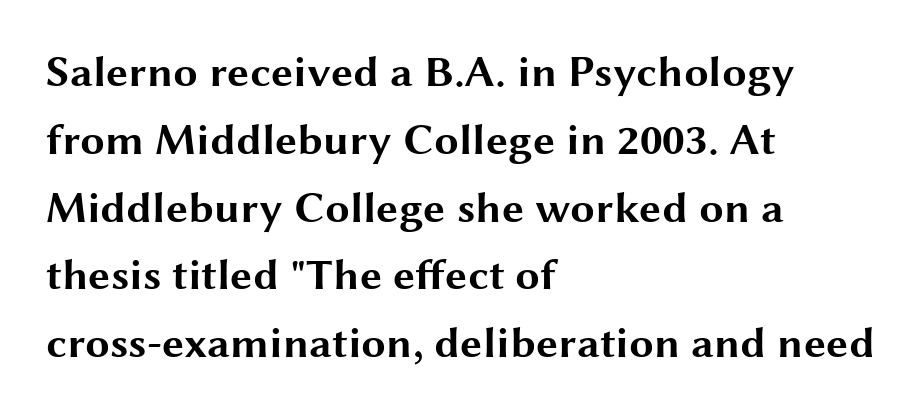
Q: Is the text bold? A: Yes.
Q: Is the text italic (slanted)? A: No, it is upright.
Q: Is the typeface a serif or a sans-serif typeface? A: Sans-serif.
Q: Is the text underlined? A: No.
Q: How is the paragraph aligned? A: Left-aligned.
Q: Is the spacing between letters normal or unusually wide? A: Normal.
Q: Is the spacing between lines tight, normal or loose? A: Normal.
Q: Width (condensed, normal, or wide)? A: Wide.
Q: Stroke contrast? A: Medium.
Q: x-height? A: Medium.
Q: Monospaced? A: No.
